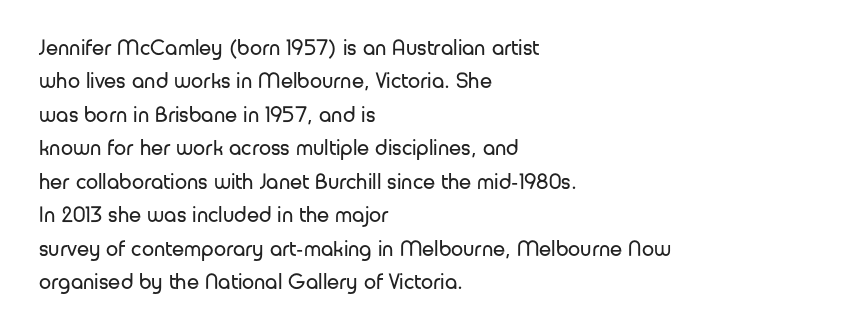
Q: Is the text bold? A: No.
Q: Is the text italic (slanted)? A: No, it is upright.
Q: Is the text underlined? A: No.
Q: How is the paragraph aligned? A: Left-aligned.
Q: Is the spacing between letters normal or unusually wide? A: Normal.
Q: Is the spacing between lines tight, normal or loose? A: Normal.
